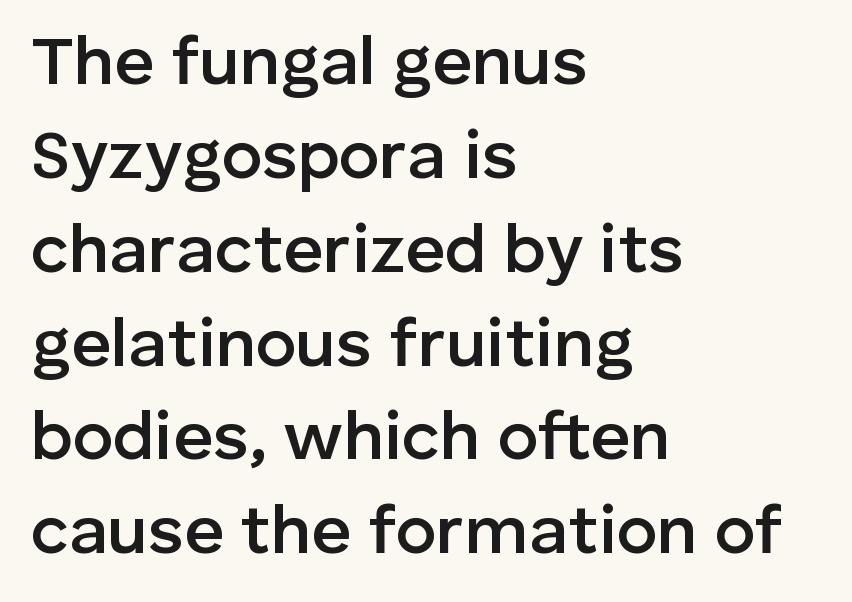
The image shows 69 px semibold sans-serif type, upright; set left-aligned, normal line spacing (1.36x), normal letter spacing, not underlined; low stroke contrast and a medium x-height.
